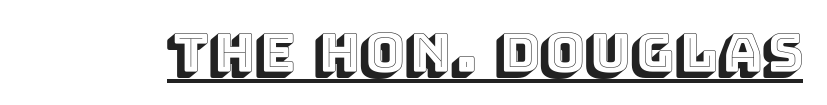
{"italic": "no", "width": "normal", "x_height": "large", "monospaced": "no", "underline": "yes", "letter_spacing": "normal", "letter_spacing_em": 0.0, "glyph_px": 54}
